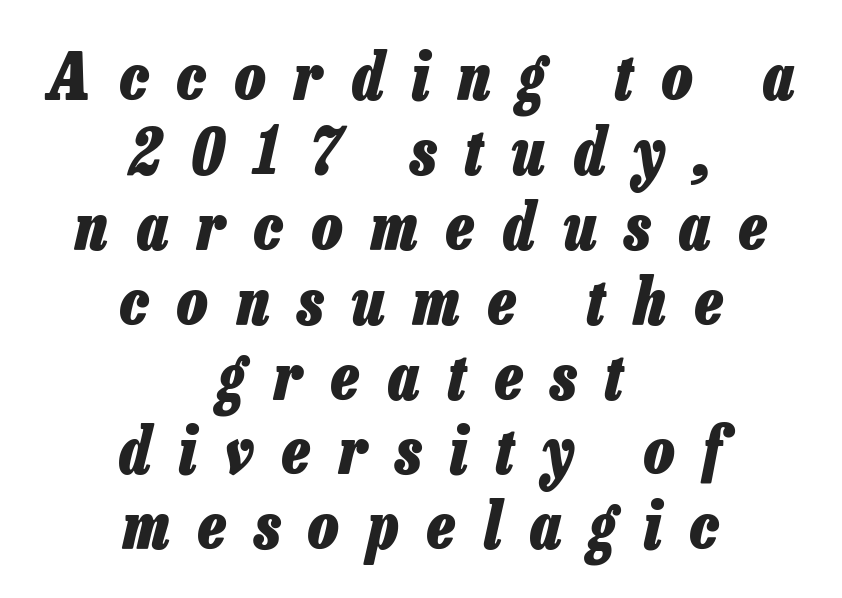
{"italic": "yes", "lean": "right", "slant_degrees": 13, "bold": "yes", "weight": "heavy", "width": "condensed", "stroke_contrast": "low", "x_height": "medium", "monospaced": "no", "underline": "no", "align": "center", "line_spacing_ratio": 1.17, "letter_spacing": "wide", "letter_spacing_em": 0.45, "glyph_px": 64}
